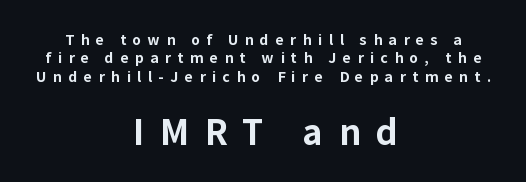
Q: Is the text bold? A: Yes.
Q: Is the text italic (slanted)? A: No, it is upright.
Q: Is the typeface a serif or a sans-serif typeface? A: Sans-serif.
Q: Is the text underlined? A: No.
Q: How is the paragraph aligned? A: Centered.
Q: Is the spacing between letters normal or unusually wide? A: Unusually wide.
Q: Is the spacing between lines tight, normal or loose? A: Normal.
Q: Which block of text is set in a larger size, the first (top) or the second (bottom)? A: The second (bottom) one.
Q: Width (condensed, normal, or wide)? A: Normal.
Q: Stroke contrast? A: Low.
Q: x-height? A: Medium.
Q: Monospaced? A: No.
